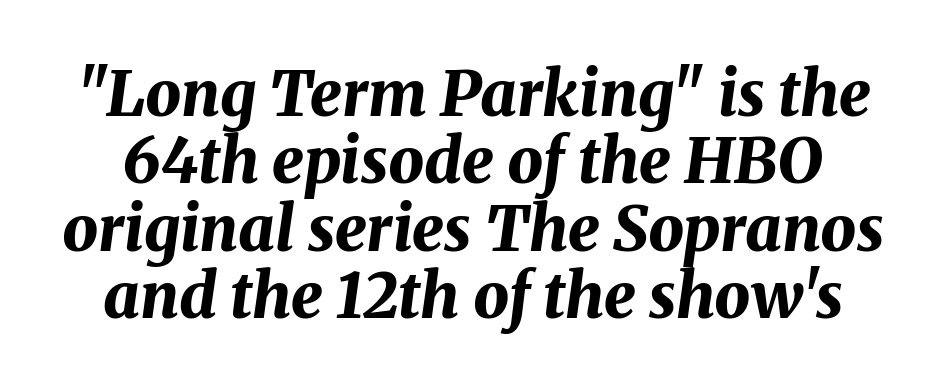
The line texture is even and compact thanks to regular tracking. Bold? Absolutely — the strokes are thick and heavy. The rendering uses natural spacing where letterforms have individual widths. The face used here has a pronounced slope to its letters. The passage shown is not underscored anywhere.
